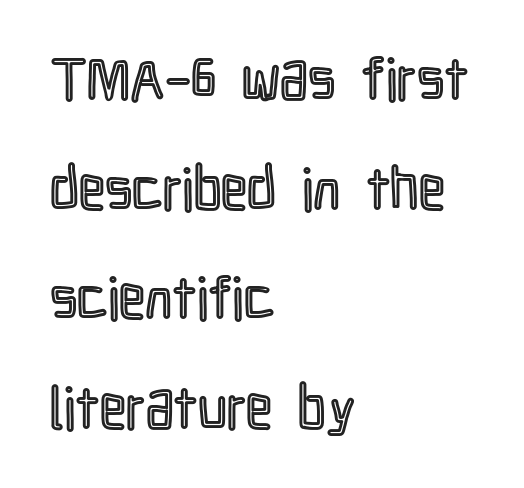
The passage shown is not underscored anywhere. Notice how the stems are strictly vertical — no italics here. Each letter keeps its own natural width here, so spacing adapts to shape. These lines are set flush left with a ragged right edge.
